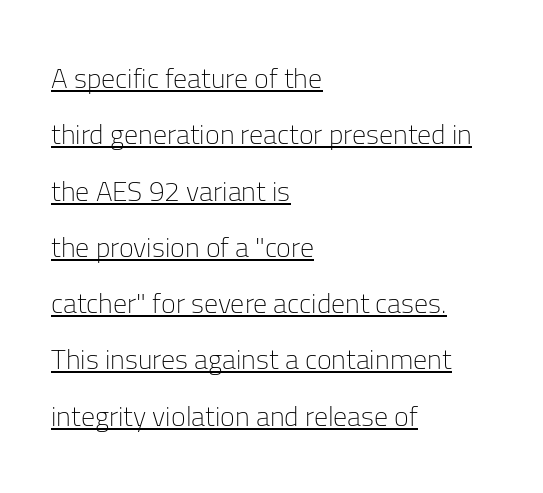
In terms of letterspacing, this is plain default setting. This sample uses an upright cut, with every glyph sitting square on the baseline. A sans-serif font was chosen for this passage. The weight tops out at a normal text grade. This sample has the flowing, uneven cadence of proportional lettering. A great deal of white space separates one row of letters from the next.
